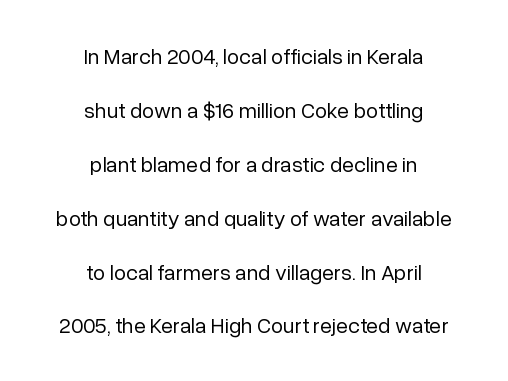
The tracking reads as untouched default to a designer's eye. Typeset on center — no edge is straight. Is the type heavy? It reads as light-to-regular instead. The specimen reads as upright at a glance. This sample trades compactness for vertical openness between lines.
